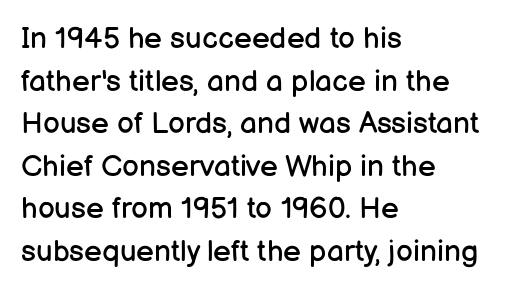
{"serif": "no", "italic": "no", "bold": "no", "weight": "regular", "width": "normal", "stroke_contrast": "low", "x_height": "medium", "monospaced": "no", "underline": "no", "align": "left", "line_spacing": "normal", "line_spacing_ratio": 1.42, "letter_spacing": "normal", "letter_spacing_em": 0.0, "glyph_px": 30}
